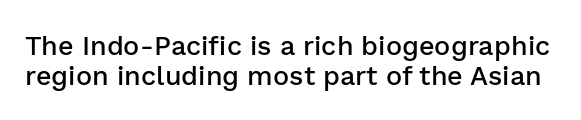
The image shows 27 px text type, upright; set tight line spacing (1.1x), normal letter spacing, not underlined.
